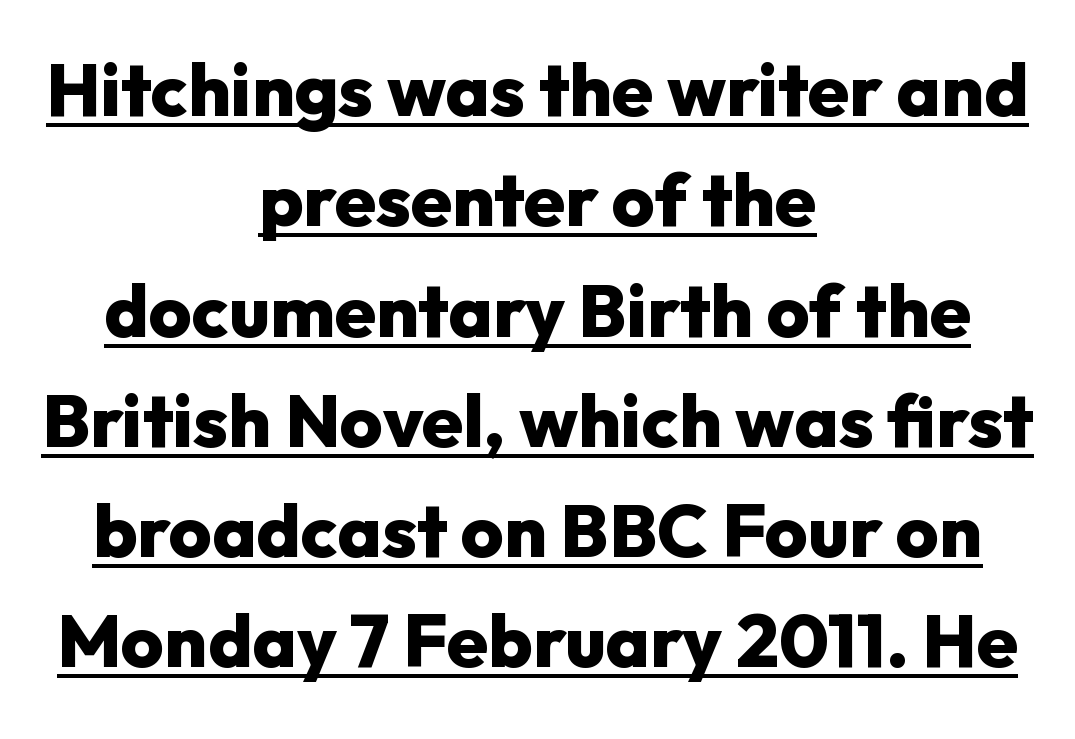
The image shows 74 px heavy sans-serif type, upright; set centered, normal line spacing (1.49x), normal letter spacing, underlined; low stroke contrast and a medium x-height.
